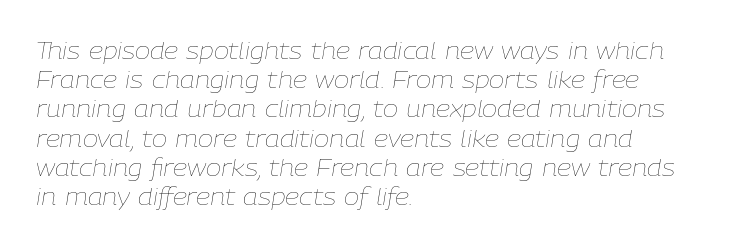
The image shows 23 px text type, italic (leaning right); set left-aligned, normal line spacing (1.27x), normal letter spacing, not underlined.
